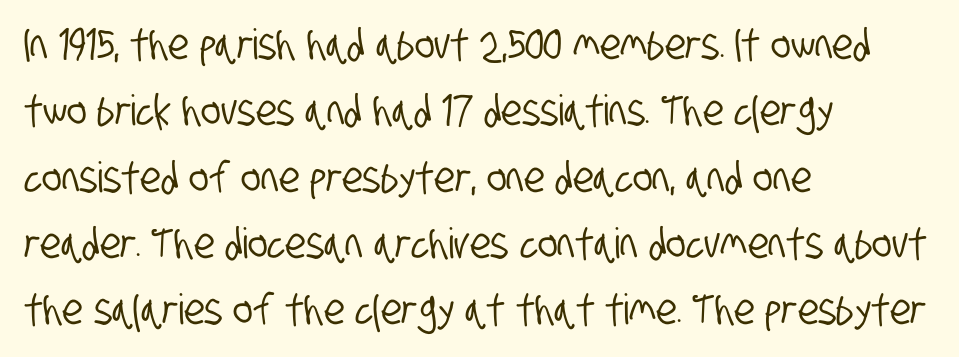
Q: Is the typeface a serif or a sans-serif typeface? A: Sans-serif.
Q: Is the text underlined? A: No.
Q: How is the paragraph aligned? A: Left-aligned.
Q: Is the spacing between letters normal or unusually wide? A: Normal.
Q: Is the spacing between lines tight, normal or loose? A: Normal.
Q: Width (condensed, normal, or wide)? A: Condensed.
Q: Stroke contrast? A: Low.
Q: x-height? A: Large.
Q: Monospaced? A: No.
